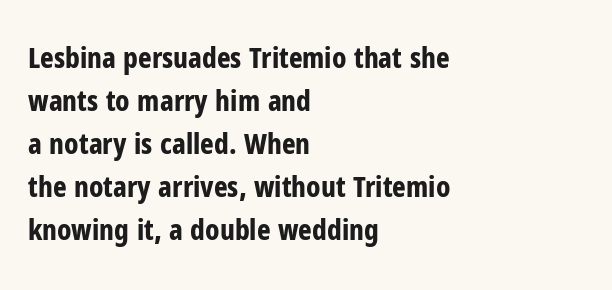
The image shows 29 px bold, condensed sans-serif type, upright; set left-aligned, normal line spacing (1.48x), normal letter spacing, not underlined; low stroke contrast and a medium x-height.
